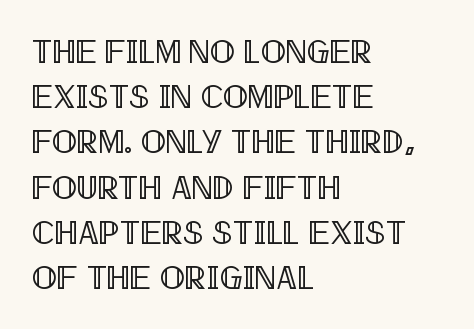
Q: Is the text italic (slanted)? A: No, it is upright.
Q: Is the text underlined? A: No.
Q: How is the paragraph aligned? A: Left-aligned.
Q: Is the spacing between letters normal or unusually wide? A: Normal.
Q: Is the spacing between lines tight, normal or loose? A: Normal.
Q: Width (condensed, normal, or wide)? A: Condensed.
Q: x-height? A: Large.
Q: Monospaced? A: No.
